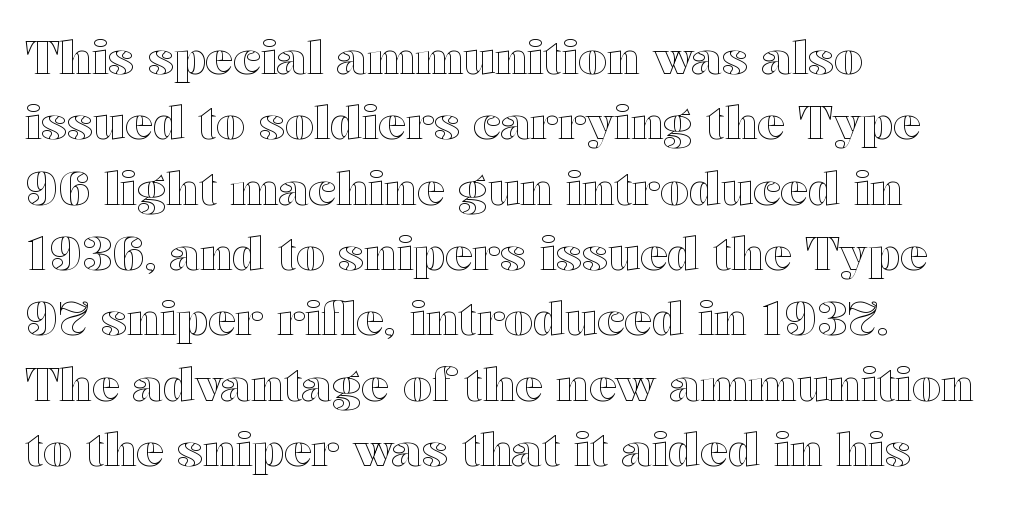
The image shows 46 px wide type, upright; set left-aligned, normal line spacing (1.42x), normal letter spacing, not underlined; a medium x-height.
